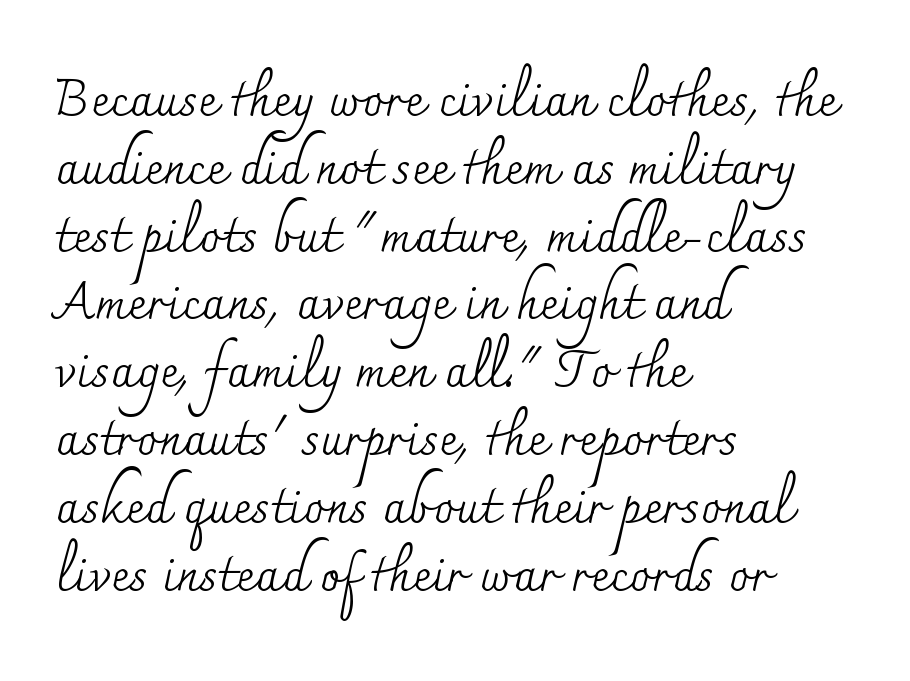
Q: Is the text bold? A: No.
Q: Is the text italic (slanted)? A: Yes.
Q: Is the typeface a serif or a sans-serif typeface? A: Serif.
Q: Is the text underlined? A: No.
Q: How is the paragraph aligned? A: Left-aligned.
Q: Is the spacing between letters normal or unusually wide? A: Normal.
Q: Is the spacing between lines tight, normal or loose? A: Normal.
Q: Width (condensed, normal, or wide)? A: Normal.
Q: Stroke contrast? A: Medium.
Q: x-height? A: Small.
Q: Monospaced? A: No.
